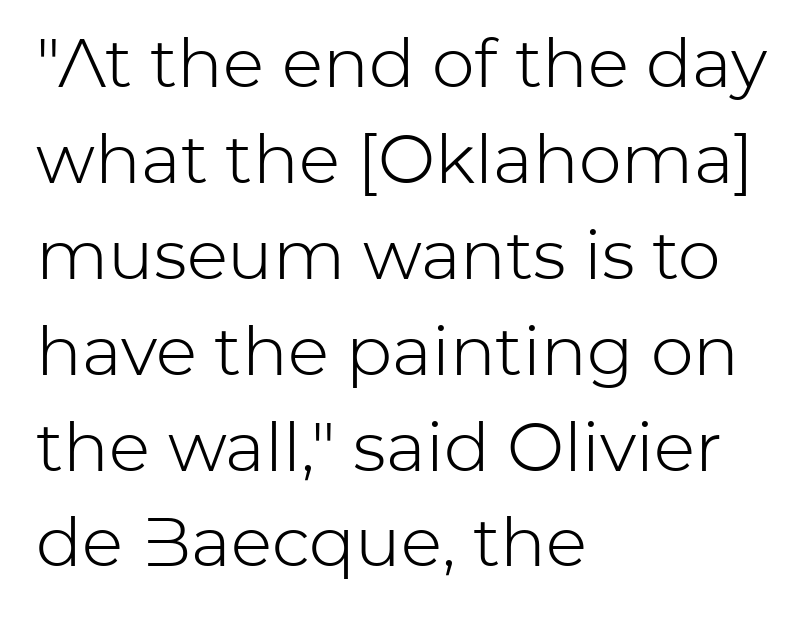
The glyphs in this specimen are sans serif. This reads as an unemphasized weight, regular at the heaviest. These lines stack with their left ends in a neat column. This is the regular roman posture of the typeface. The leading is moderate, giving the passage an even texture. A typesetter would call this proportional, since set widths differ per character.
